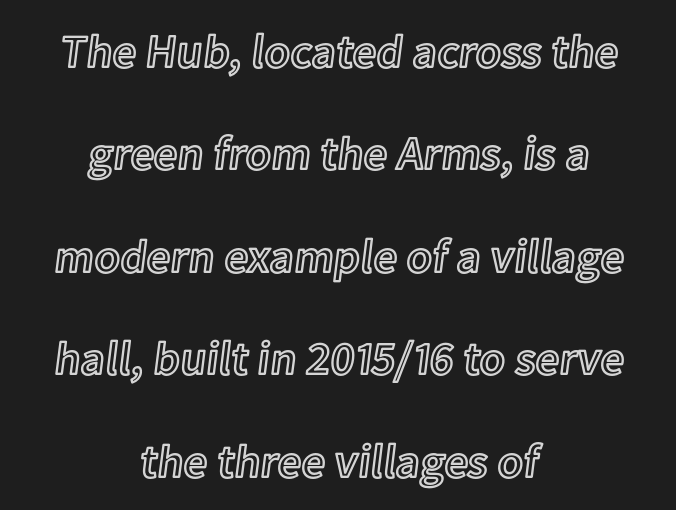
The words here are not underlined. Caption: standard tracking, unaltered. One-word summary of the alignment: center. These lines are rendered in a variable-pitch font. How would I describe the line gaps? Wide and relaxed.
